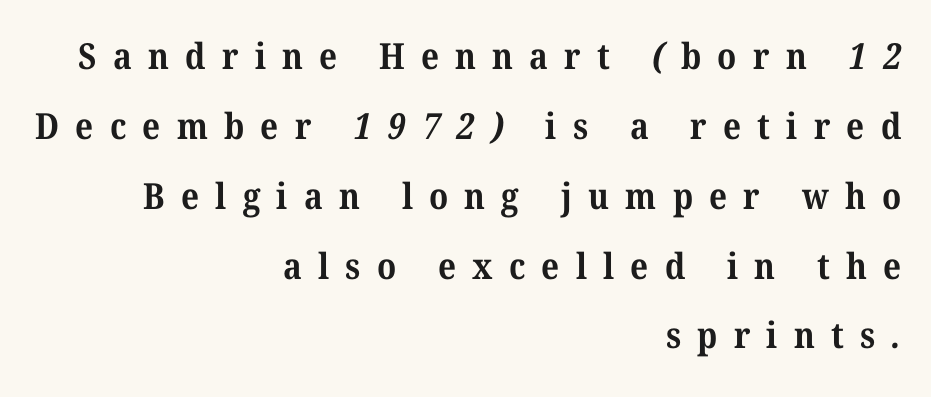
Letterform terminals end in serifs throughout the passage. In terms of letterspacing, this is a distinctly airy, spread setting. You could not count columns in this text — the font is proportionally spaced. If you drew a ruler down the right edge, every line would touch it. These lines stand farther apart than default settings would place them.
